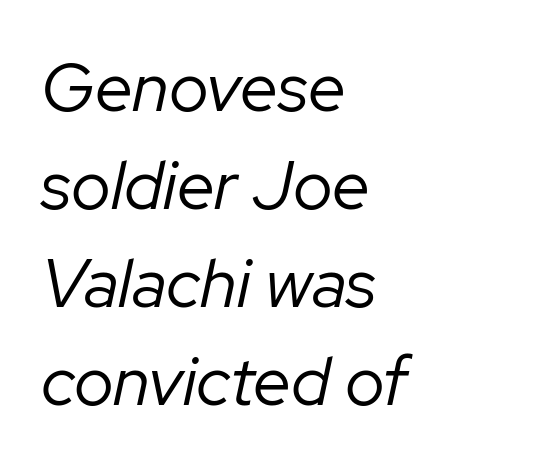
{"italic": "yes", "lean": "right", "slant_degrees": 12, "bold": "no", "weight": "regular", "width": "normal", "stroke_contrast": "low", "x_height": "medium", "monospaced": "no", "underline": "no", "align": "left", "line_spacing": "normal", "line_spacing_ratio": 1.44, "letter_spacing": "normal", "letter_spacing_em": 0.0, "glyph_px": 68}
